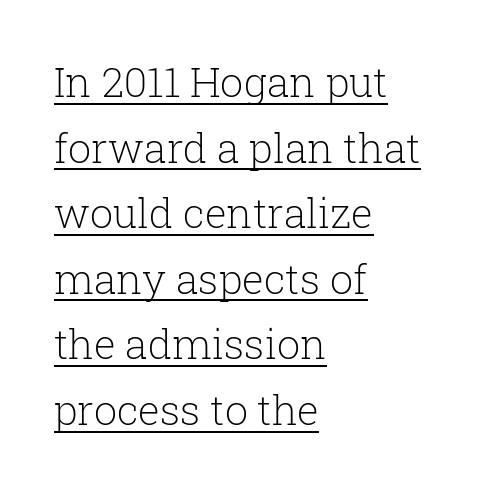
The image shows 41 px light serif type, upright; set left-aligned, normal line spacing (1.6x), normal letter spacing, underlined; low stroke contrast and a medium x-height.
